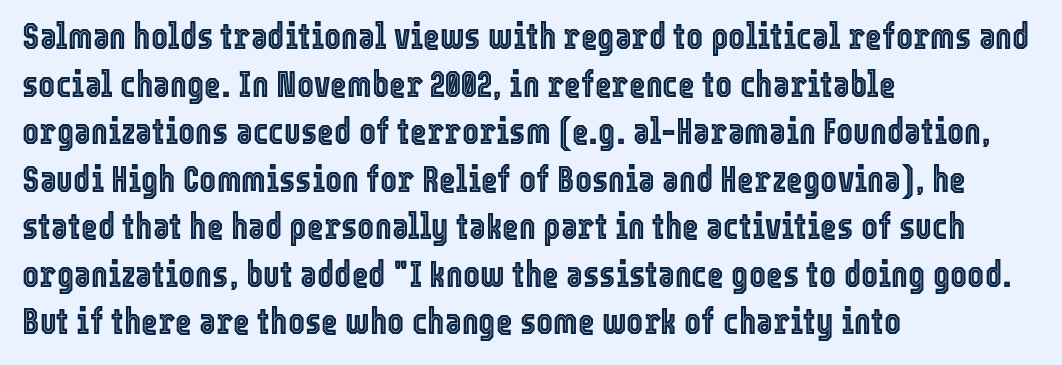
The image shows 36 px condensed type, upright; set left-aligned, normal line spacing (1.32x), normal letter spacing, not underlined; a medium x-height.
